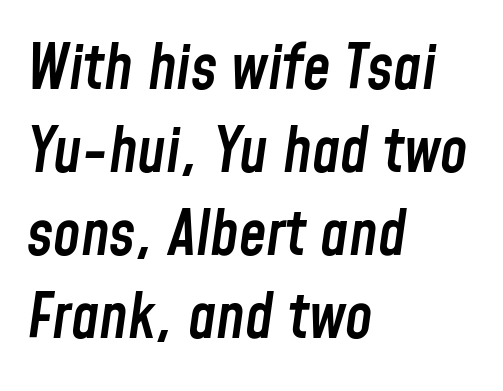
{"italic": "yes", "lean": "right", "slant_degrees": 8, "bold": "semi", "weight": "semibold", "width": "condensed", "stroke_contrast": "low", "x_height": "medium", "monospaced": "no", "underline": "no", "align": "left", "line_spacing": "normal", "line_spacing_ratio": 1.34, "letter_spacing": "normal", "letter_spacing_em": 0.0, "glyph_px": 62}
